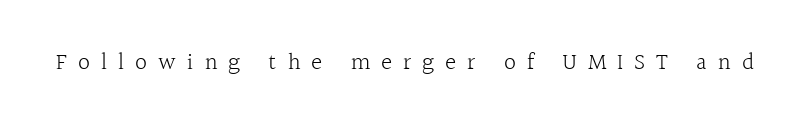
Q: Is the text bold? A: No.
Q: Is the text italic (slanted)? A: No, it is upright.
Q: Is the text underlined? A: No.
Q: Is the spacing between letters normal or unusually wide? A: Unusually wide.
